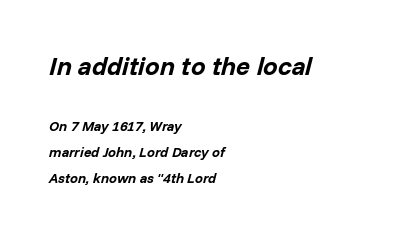
{"italic": "yes", "lean": "right", "slant_degrees": 14, "bold": "yes", "underline": "no", "align": "left", "line_spacing_ratio": 1.83, "letter_spacing": "normal", "letter_spacing_em": 0.0, "larger_block": "first", "size_ratio": 1.86, "glyph_px": 26}
